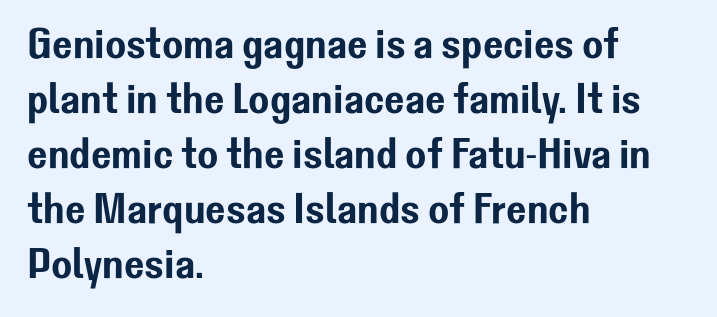
Q: Is the text italic (slanted)? A: No, it is upright.
Q: Is the typeface a serif or a sans-serif typeface? A: Sans-serif.
Q: Is the text underlined? A: No.
Q: How is the paragraph aligned? A: Left-aligned.
Q: Is the spacing between letters normal or unusually wide? A: Normal.
Q: Is the spacing between lines tight, normal or loose? A: Normal.
Q: Width (condensed, normal, or wide)? A: Normal.
Q: Stroke contrast? A: Low.
Q: x-height? A: Medium.
Q: Monospaced? A: No.
